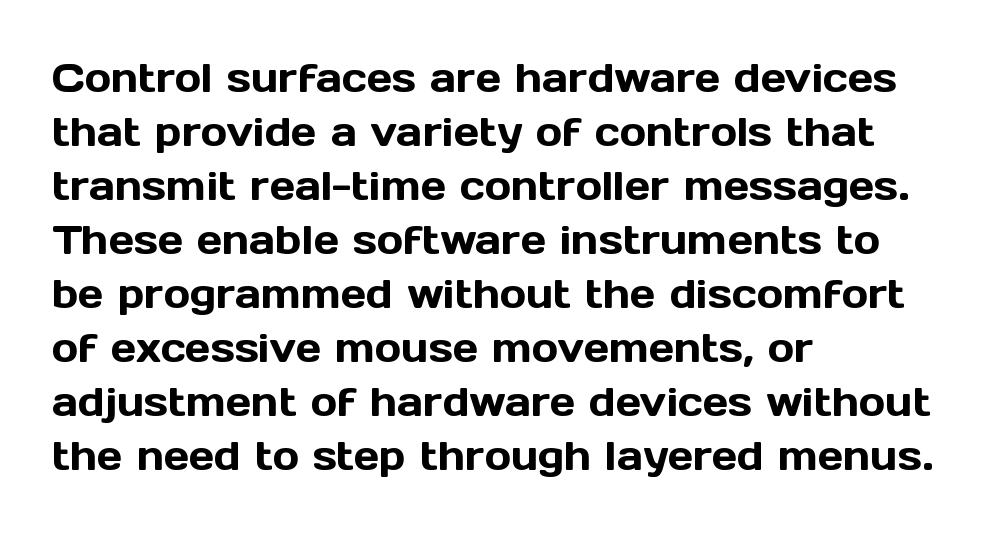
{"serif": "no", "italic": "no", "width": "normal", "x_height": "medium", "monospaced": "no", "underline": "no", "align": "left", "line_spacing": "normal", "line_spacing_ratio": 1.35, "letter_spacing": "normal", "letter_spacing_em": 0.0, "glyph_px": 40}
